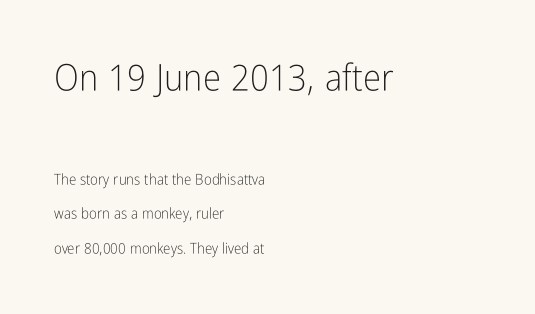
The space between consecutive lines is lavish. The line texture is even and compact thanks to regular tracking. The more generous point size was reserved for the upper chunk. Is the stroke heavy? The answer is a plain regular-or-lighter. Vertical strokes here are truly vertical. The rag falls on the right side of this text block.
